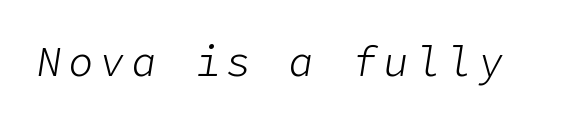
The image shows 41 px light type, italic (leaning right); set not underlined; low stroke contrast and a medium x-height.
